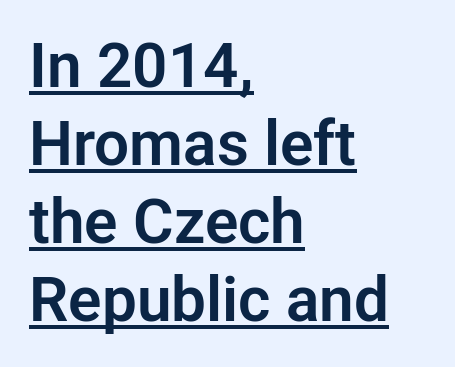
{"serif": "no", "italic": "no", "width": "normal", "stroke_contrast": "low", "x_height": "medium", "monospaced": "no", "underline": "yes", "align": "left", "line_spacing": "normal", "line_spacing_ratio": 1.26, "letter_spacing": "normal", "letter_spacing_em": 0.0, "glyph_px": 62}
